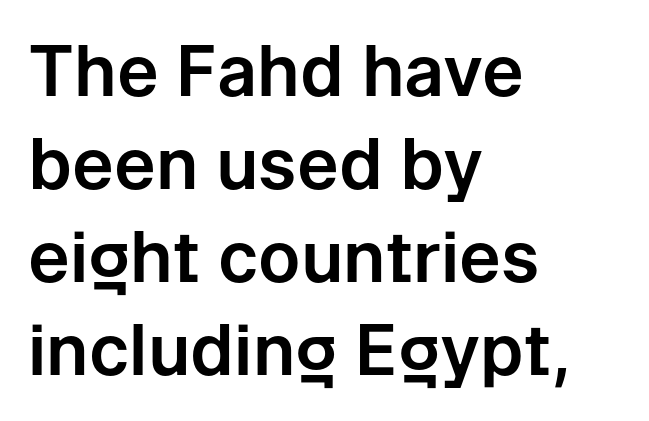
The image shows 70 px sans-serif type, upright; set left-aligned, normal line spacing (1.33x), normal letter spacing, not underlined; low stroke contrast and a medium x-height.
